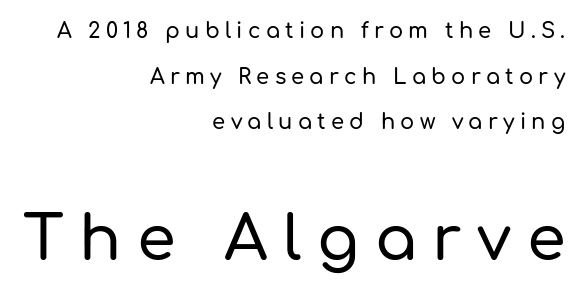
Q: Is the text italic (slanted)? A: No, it is upright.
Q: Is the typeface a serif or a sans-serif typeface? A: Sans-serif.
Q: Is the text underlined? A: No.
Q: How is the paragraph aligned? A: Right-aligned.
Q: Is the spacing between letters normal or unusually wide? A: Unusually wide.
Q: Is the spacing between lines tight, normal or loose? A: Loose.
Q: Which block of text is set in a larger size, the first (top) or the second (bottom)? A: The second (bottom) one.
Q: Width (condensed, normal, or wide)? A: Normal.
Q: Stroke contrast? A: Low.
Q: x-height? A: Medium.
Q: Monospaced? A: No.
